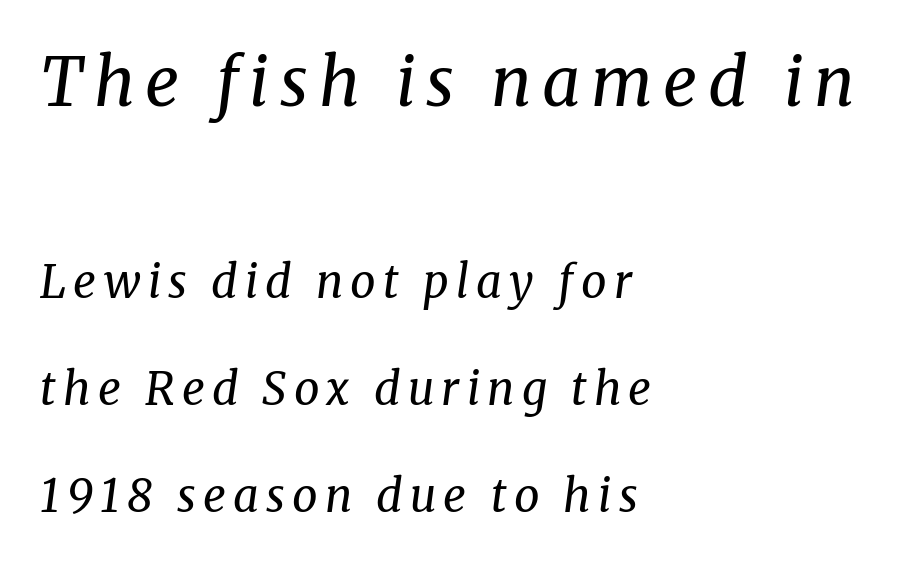
The image shows 67 px regular-weight serif type, italic (leaning right); set left-aligned, loose line spacing (2.38x), not underlined; the first (top) block is 1.49x larger; medium stroke contrast and a medium x-height.
